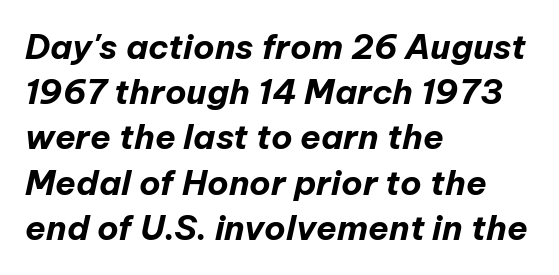
Q: Is the text bold? A: Yes.
Q: Is the text italic (slanted)? A: Yes, it leans right by about 12 degrees.
Q: Is the text underlined? A: No.
Q: How is the paragraph aligned? A: Left-aligned.
Q: Is the spacing between letters normal or unusually wide? A: Normal.
Q: Is the spacing between lines tight, normal or loose? A: Normal.
Q: Width (condensed, normal, or wide)? A: Normal.
Q: Stroke contrast? A: Low.
Q: x-height? A: Medium.
Q: Monospaced? A: No.
